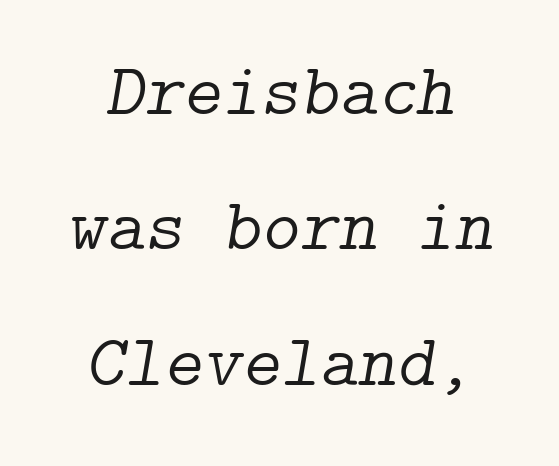
{"serif": "yes", "italic": "yes", "lean": "right", "slant_degrees": 9, "bold": "no", "weight": "light", "width": "normal", "stroke_contrast": "low", "x_height": "medium", "underline": "no", "line_spacing_ratio": 1.83, "letter_spacing": "normal", "letter_spacing_em": 0.0, "glyph_px": 74}
